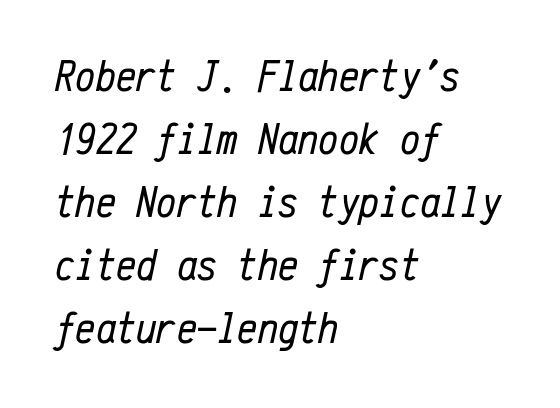
The image shows 45 px regular-weight, condensed type, italic (leaning right), monospaced; set left-aligned, normal line spacing (1.4x), normal letter spacing, not underlined; low stroke contrast and a medium x-height.
